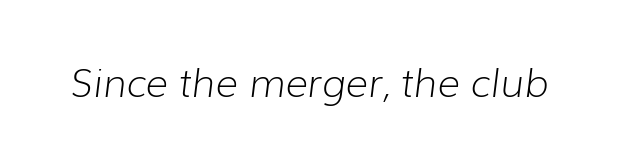
{"italic": "yes", "lean": "right", "slant_degrees": 7, "bold": "no", "weight": "light", "width": "normal", "stroke_contrast": "low", "x_height": "medium", "monospaced": "no", "underline": "no", "letter_spacing": "normal", "letter_spacing_em": 0.0, "glyph_px": 39}
